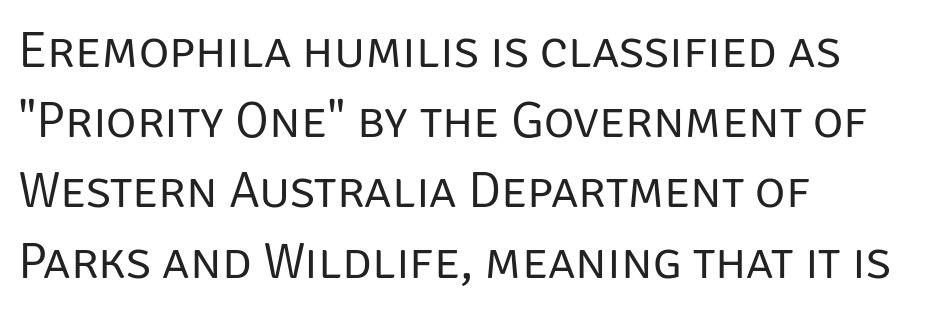
The image shows 52 px regular-weight sans-serif type, upright; set left-aligned, normal line spacing (1.35x), normal letter spacing, not underlined; low stroke contrast and a large x-height.
